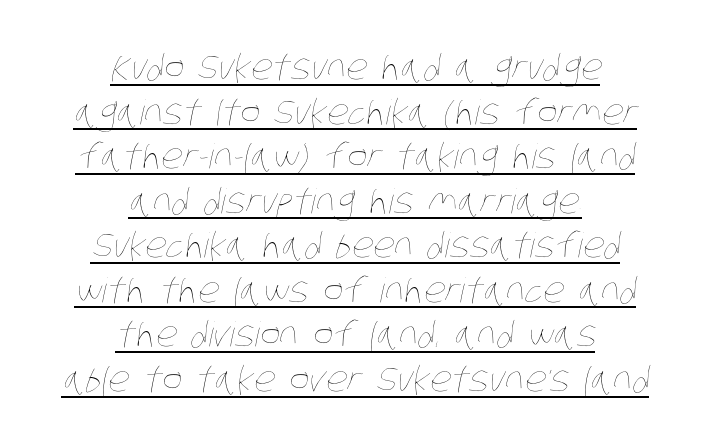
Typeset on center — no edge is straight. The weight tops out at a normal text grade. Decoration check: the copy is underlined. Here the glyphs are tracked normally, forming tight word shapes. You could not count columns in this text — the font is proportionally spaced. The block of text has a typical density, with ordinary space between rows.
